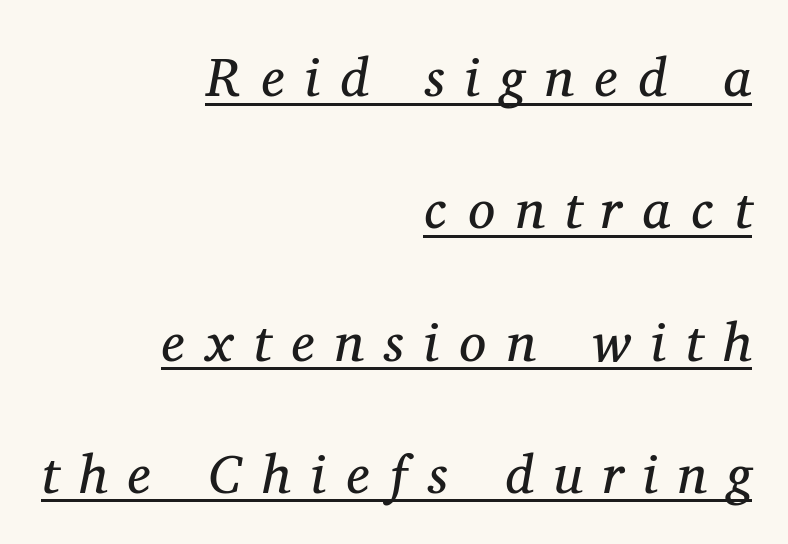
Regarding serifs, this sample has them. A typesetter would call this heavily tracked-out type. The specimen reads as italic at a glance. Regarding leading, the lines here are spaced well apart. Underlining? Definitely there. Typeset ragged left — the right edge is the straight one.
